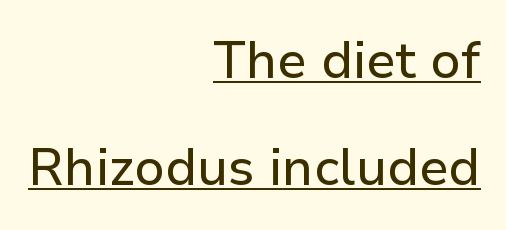
Short and long lines alike share a common ending point at right. Looks like someone drew a line under every word here. A typesetter would call this proportional, since set widths differ per character. Font category for this specimen: sans-serif.
